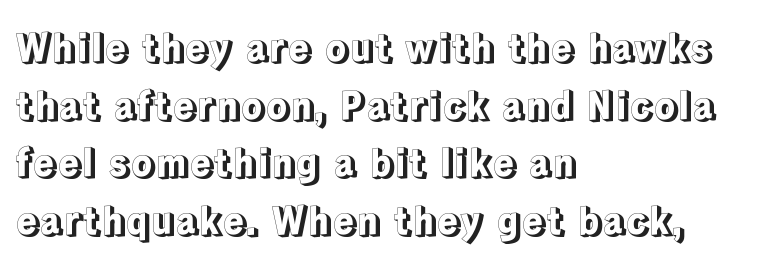
Q: Is the text italic (slanted)? A: No, it is upright.
Q: Is the text underlined? A: No.
Q: How is the paragraph aligned? A: Left-aligned.
Q: Is the spacing between letters normal or unusually wide? A: Normal.
Q: Is the spacing between lines tight, normal or loose? A: Normal.
Q: Width (condensed, normal, or wide)? A: Normal.
Q: x-height? A: Medium.
Q: Monospaced? A: No.
